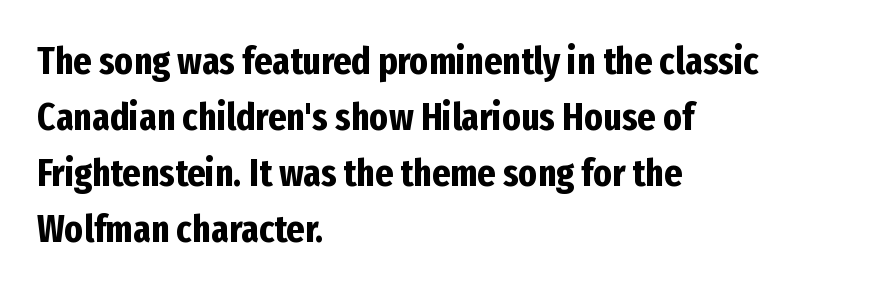
{"serif": "no", "italic": "no", "bold": "yes", "weight": "bold", "width": "condensed", "stroke_contrast": "low", "x_height": "medium", "monospaced": "no", "underline": "no", "align": "left", "line_spacing": "normal", "line_spacing_ratio": 1.44, "letter_spacing": "normal", "letter_spacing_em": 0.0, "glyph_px": 39}
